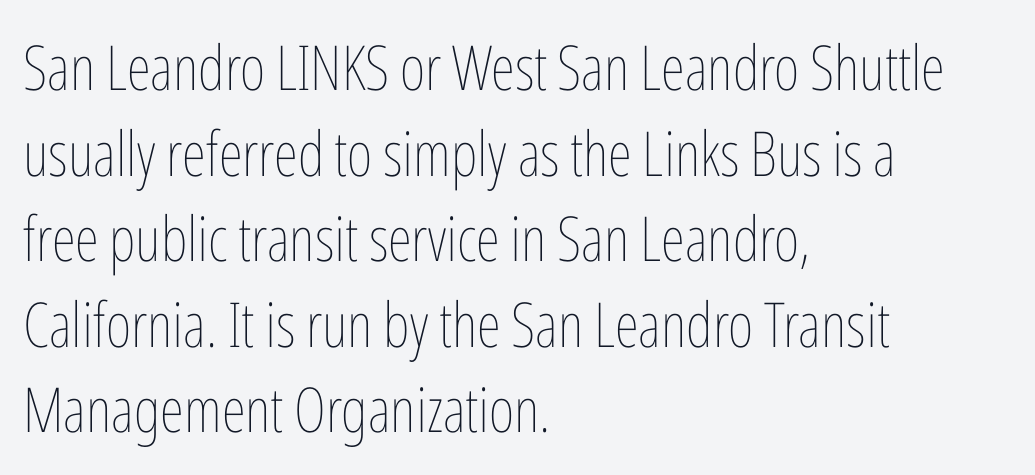
The image shows 62 px thin, condensed type, upright; set left-aligned, normal line spacing (1.38x), normal letter spacing, not underlined; low stroke contrast and a medium x-height.
